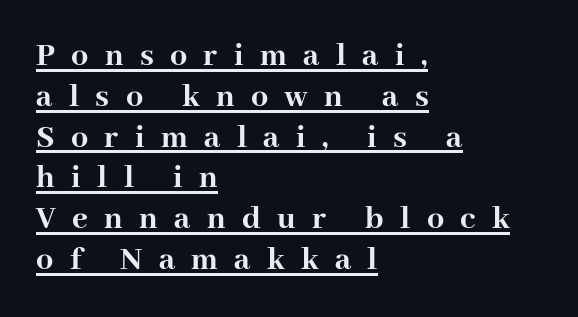
Q: Is the text bold? A: Yes.
Q: Is the text italic (slanted)? A: No, it is upright.
Q: Is the typeface a serif or a sans-serif typeface? A: Serif.
Q: Is the text underlined? A: Yes.
Q: How is the paragraph aligned? A: Left-aligned.
Q: Is the spacing between letters normal or unusually wide? A: Unusually wide.
Q: Width (condensed, normal, or wide)? A: Normal.
Q: Stroke contrast? A: High.
Q: x-height? A: Medium.
Q: Monospaced? A: No.
